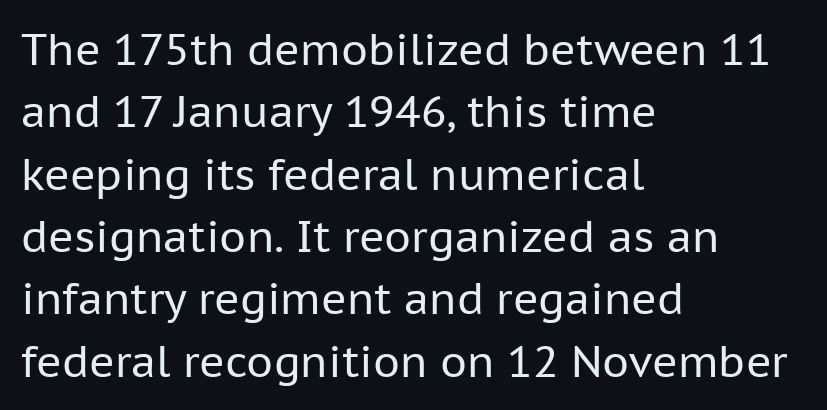
There is no visible air inserted between adjacent glyphs. When letters stand straight like this, we call the style roman or upright. Weight: regular or lighter. Students, observe: this is what conventionally led text looks like.
